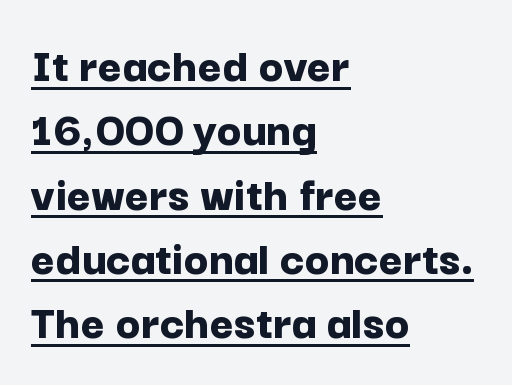
The image shows 51 px bold sans-serif type, upright; set left-aligned, normal line spacing (1.26x), normal letter spacing, underlined; low stroke contrast and a medium x-height.
